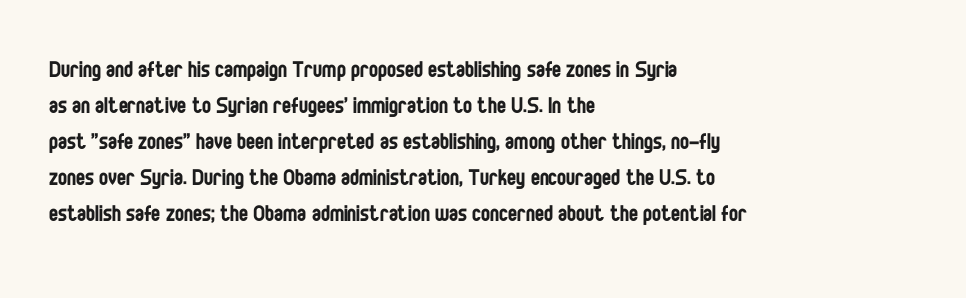
{"italic": "no", "bold": "no", "underline": "no", "align": "left", "line_spacing": "normal", "line_spacing_ratio": 1.33, "letter_spacing": "normal", "letter_spacing_em": 0.0, "glyph_px": 27}
